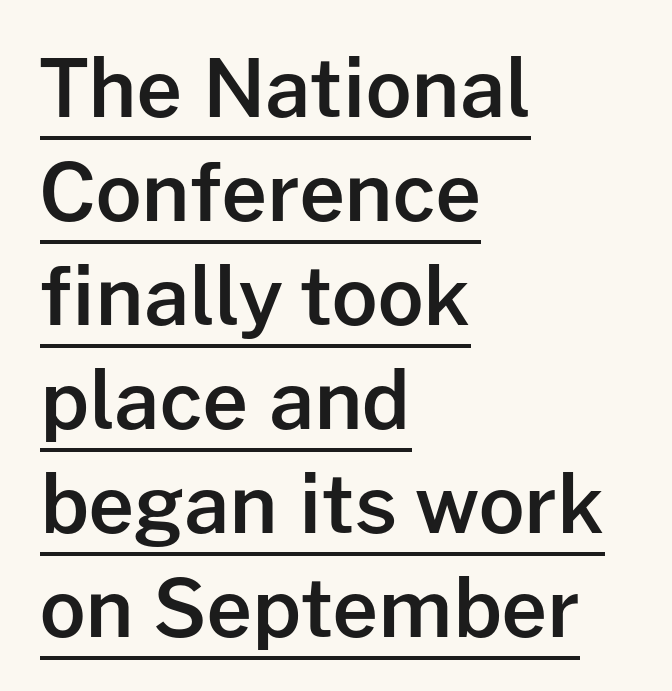
Q: Is the text bold? A: Semi-bold.
Q: Is the text italic (slanted)? A: No, it is upright.
Q: Is the typeface a serif or a sans-serif typeface? A: Sans-serif.
Q: Is the text underlined? A: Yes.
Q: How is the paragraph aligned? A: Left-aligned.
Q: Is the spacing between letters normal or unusually wide? A: Normal.
Q: Is the spacing between lines tight, normal or loose? A: Normal.
Q: Width (condensed, normal, or wide)? A: Normal.
Q: Stroke contrast? A: Low.
Q: x-height? A: Medium.
Q: Monospaced? A: No.
